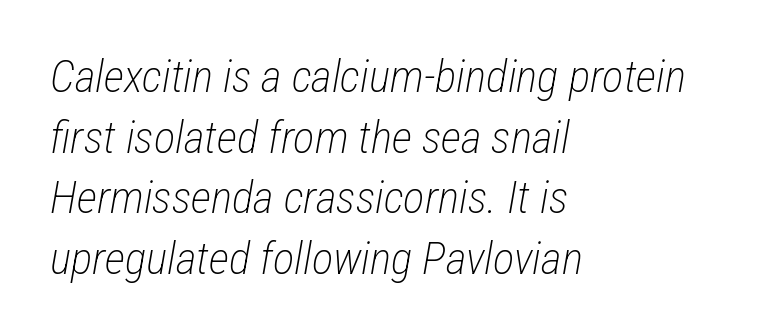
Q: Is the text bold? A: No.
Q: Is the text italic (slanted)? A: Yes, it leans right by about 12 degrees.
Q: Is the text underlined? A: No.
Q: How is the paragraph aligned? A: Left-aligned.
Q: Is the spacing between letters normal or unusually wide? A: Normal.
Q: Is the spacing between lines tight, normal or loose? A: Normal.
Q: Width (condensed, normal, or wide)? A: Condensed.
Q: Stroke contrast? A: Low.
Q: x-height? A: Medium.
Q: Monospaced? A: No.
